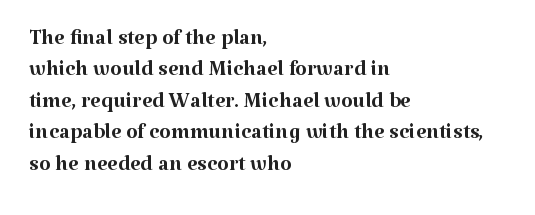
The image shows 30 px regular-weight serif type, upright; set left-aligned, tight line spacing (1.05x), normal letter spacing, not underlined; medium stroke contrast and a medium x-height.
